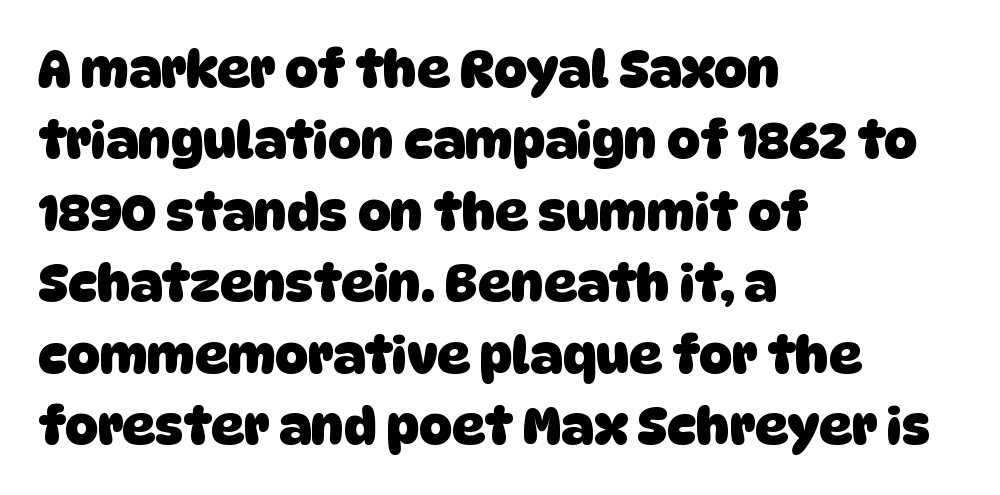
Q: Is the text bold? A: Yes.
Q: Is the typeface a serif or a sans-serif typeface? A: Sans-serif.
Q: Is the text underlined? A: No.
Q: How is the paragraph aligned? A: Left-aligned.
Q: Is the spacing between letters normal or unusually wide? A: Normal.
Q: Is the spacing between lines tight, normal or loose? A: Normal.
Q: Width (condensed, normal, or wide)? A: Normal.
Q: Stroke contrast? A: Low.
Q: x-height? A: Large.
Q: Monospaced? A: No.
